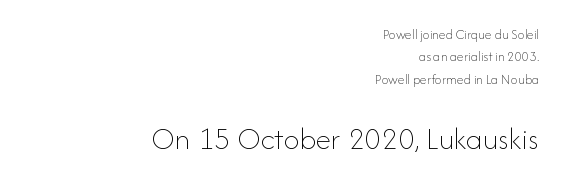
The image shows 32 px thin type, upright; set right-aligned, normal line spacing (1.59x), normal letter spacing, not underlined; the second (bottom) block is 2.29x larger; low stroke contrast and a small x-height.
